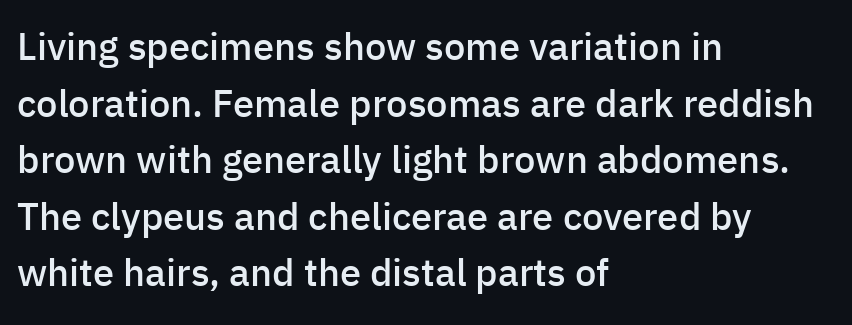
{"serif": "no", "italic": "no", "bold": "semi", "weight": "semibold", "width": "normal", "stroke_contrast": "low", "x_height": "medium", "monospaced": "no", "underline": "no", "align": "left", "line_spacing": "normal", "line_spacing_ratio": 1.49, "letter_spacing": "normal", "letter_spacing_em": 0.0, "glyph_px": 38}
